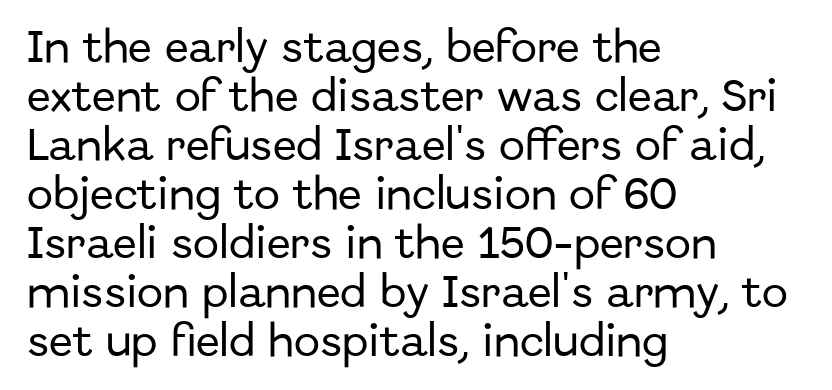
{"serif": "no", "italic": "no", "width": "normal", "stroke_contrast": "low", "x_height": "medium", "monospaced": "no", "underline": "no", "align": "left", "line_spacing": "normal", "line_spacing_ratio": 1.4, "letter_spacing": "normal", "letter_spacing_em": 0.0, "glyph_px": 35}
